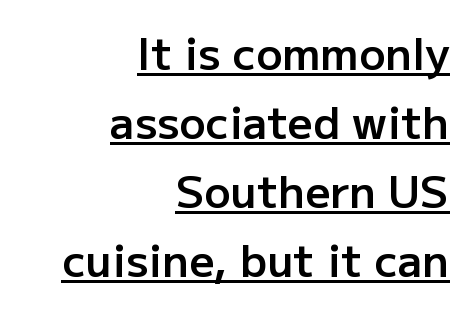
The image shows 44 px semibold sans-serif type, upright; set right-aligned, normal line spacing (1.57x), normal letter spacing, underlined; low stroke contrast and a medium x-height.
